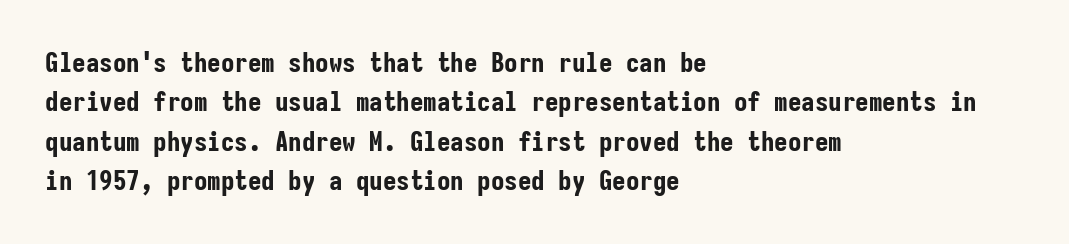
Q: Is the text bold? A: Yes.
Q: Is the text italic (slanted)? A: No, it is upright.
Q: Is the text underlined? A: No.
Q: How is the paragraph aligned? A: Left-aligned.
Q: Is the spacing between letters normal or unusually wide? A: Normal.
Q: Is the spacing between lines tight, normal or loose? A: Normal.
